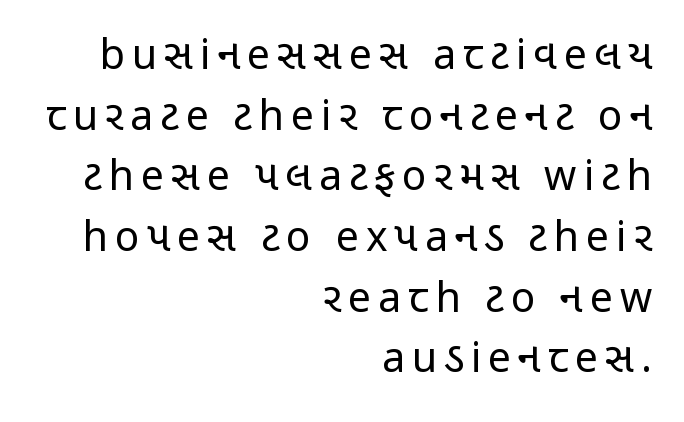
Each row of text sits above clean, open space. Ordinary non-slanted type is in use. These lines are set flush right with a ragged left edge. How would I describe the line gaps? Plain and ordinary.
